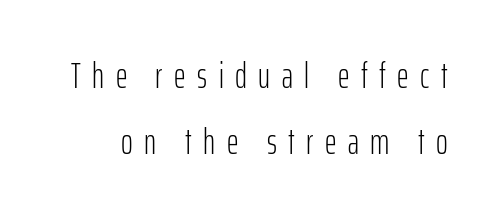
Q: Is the text bold? A: No.
Q: Is the text italic (slanted)? A: No, it is upright.
Q: Is the typeface a serif or a sans-serif typeface? A: Sans-serif.
Q: Is the text underlined? A: No.
Q: Is the spacing between letters normal or unusually wide? A: Unusually wide.
Q: Width (condensed, normal, or wide)? A: Condensed.
Q: Stroke contrast? A: Low.
Q: x-height? A: Medium.
Q: Monospaced? A: No.
